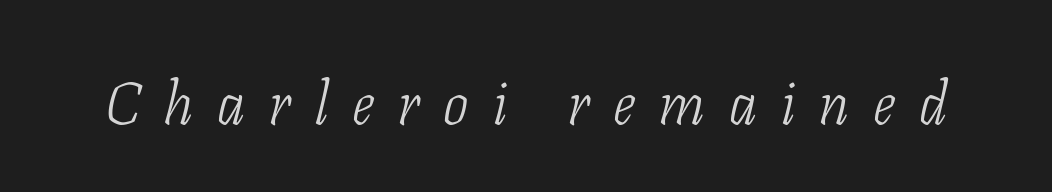
{"serif": "yes", "italic": "yes", "lean": "right", "slant_degrees": 11, "bold": "no", "weight": "light", "width": "condensed", "stroke_contrast": "low", "x_height": "medium", "monospaced": "no", "underline": "no", "letter_spacing": "wide", "letter_spacing_em": 0.4, "glyph_px": 60}
